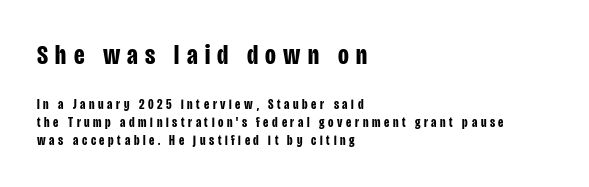
Substantial extra tracking has been applied to these lines. A typesetter would label this face a sans. Only glyphs here, with clear space below each row. A typesetter would call this proportional, since set widths differ per character.
